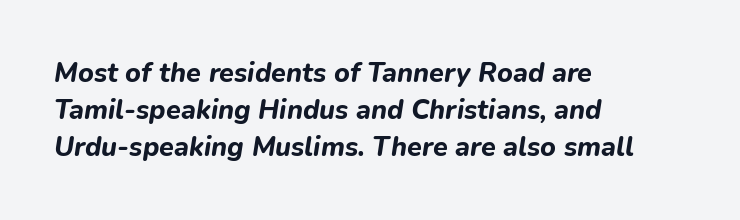
Q: Is the text bold? A: Yes.
Q: Is the text italic (slanted)? A: Yes, it leans right by about 9 degrees.
Q: Is the text underlined? A: No.
Q: How is the paragraph aligned? A: Left-aligned.
Q: Is the spacing between letters normal or unusually wide? A: Normal.
Q: Is the spacing between lines tight, normal or loose? A: Normal.
